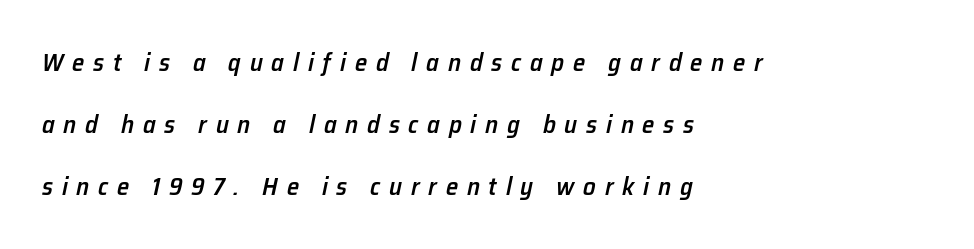
{"italic": "yes", "lean": "right", "slant_degrees": 12, "bold": "semi", "underline": "no", "align": "left", "line_spacing": "loose", "line_spacing_ratio": 2.49, "letter_spacing": "wide", "letter_spacing_em": 0.35, "glyph_px": 25}
